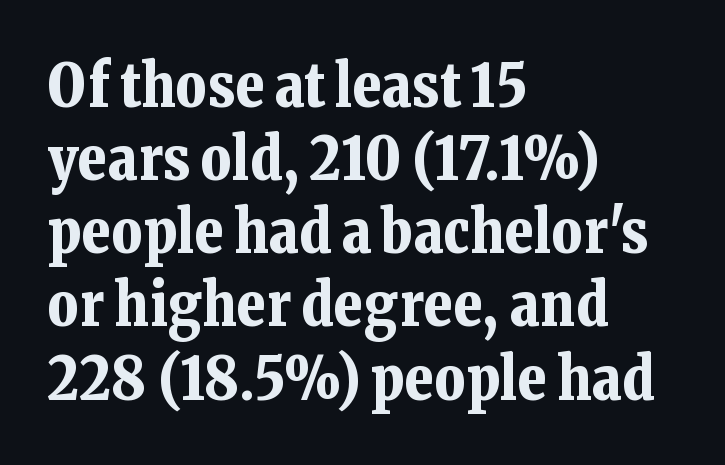
Q: Is the text bold? A: Yes.
Q: Is the text italic (slanted)? A: No, it is upright.
Q: Is the typeface a serif or a sans-serif typeface? A: Serif.
Q: Is the text underlined? A: No.
Q: How is the paragraph aligned? A: Left-aligned.
Q: Is the spacing between letters normal or unusually wide? A: Normal.
Q: Width (condensed, normal, or wide)? A: Normal.
Q: Stroke contrast? A: Low.
Q: x-height? A: Medium.
Q: Monospaced? A: No.
